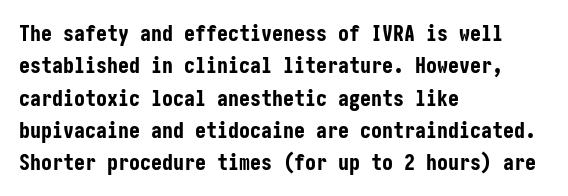
Q: Is the text bold? A: Yes.
Q: Is the text italic (slanted)? A: No, it is upright.
Q: Is the text underlined? A: No.
Q: How is the paragraph aligned? A: Left-aligned.
Q: Is the spacing between letters normal or unusually wide? A: Normal.
Q: Is the spacing between lines tight, normal or loose? A: Normal.
